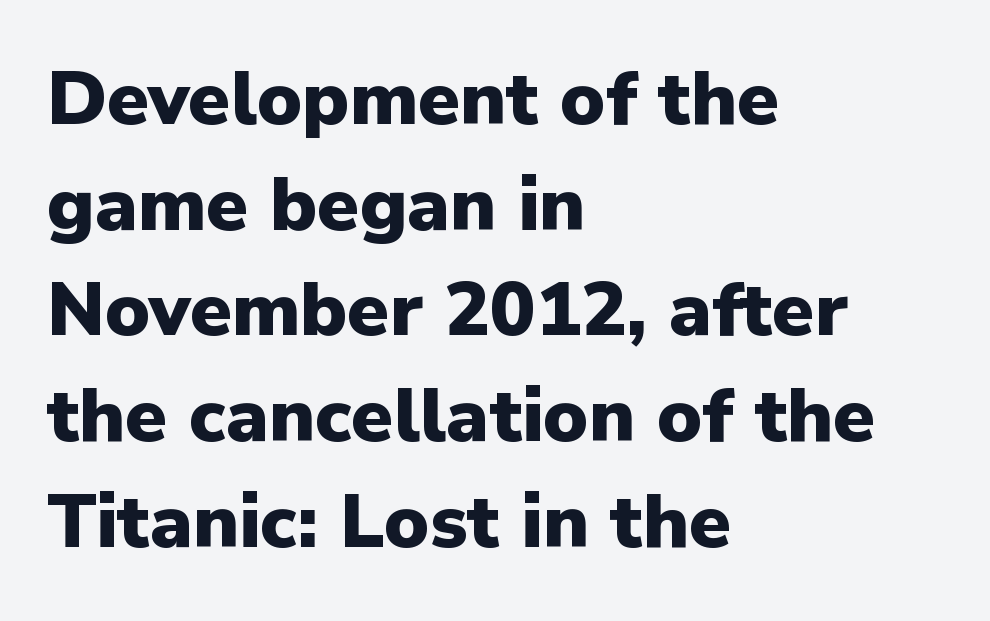
The vertical gap from one line to the next is medium. The typesetting leans heavy: a genuine bold. Type without underlining. These lines are rendered in a variable-pitch font.
